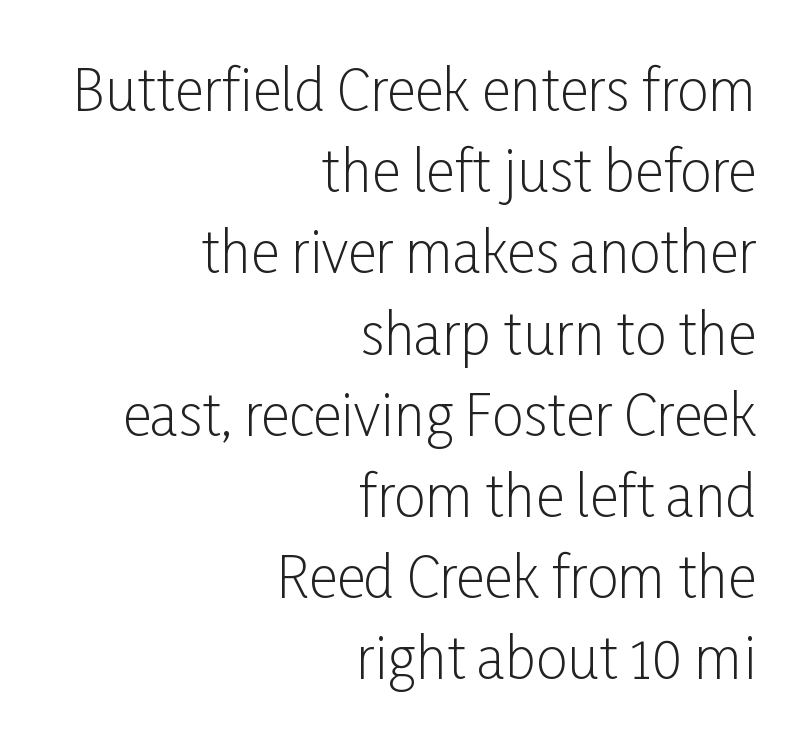
The image shows 56 px light, condensed sans-serif type, upright; set right-aligned, normal line spacing (1.45x), normal letter spacing, not underlined; low stroke contrast and a medium x-height.
